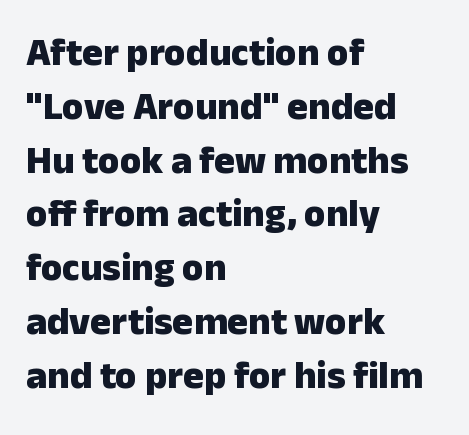
{"serif": "no", "italic": "no", "bold": "yes", "weight": "heavy", "width": "normal", "stroke_contrast": "low", "x_height": "medium", "monospaced": "no", "underline": "no", "align": "left", "line_spacing": "normal", "line_spacing_ratio": 1.38, "letter_spacing": "normal", "letter_spacing_em": 0.0, "glyph_px": 39}
